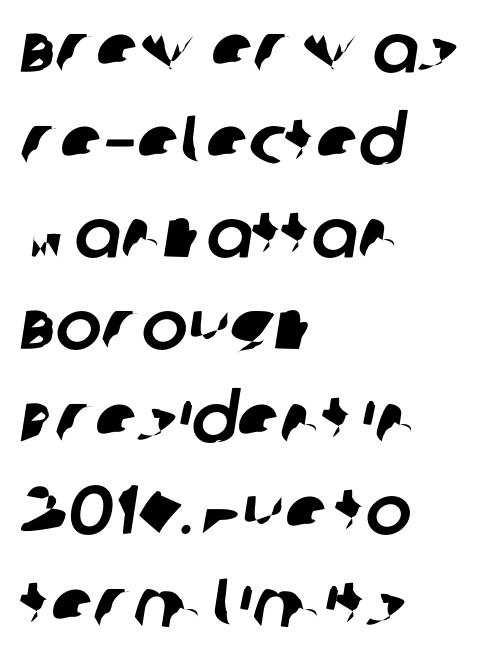
The image shows 69 px sans-serif type; set left-aligned, normal line spacing (1.34x), normal letter spacing, not underlined; low stroke contrast and a large x-height.
